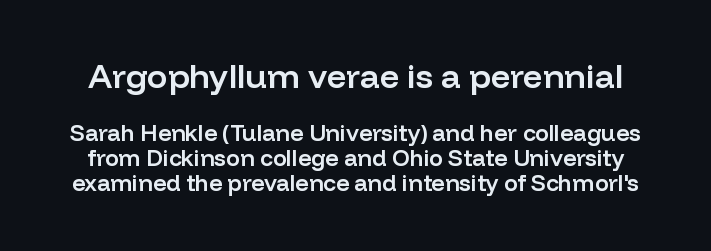
Short note: letters normally spaced. Quick note: underline off. Font category for this specimen: sans-serif. Character widths vary here, with narrow letters taking less room than wide ones.
